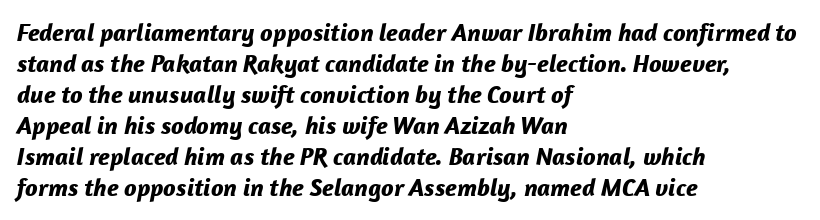
Thick stems and heavy bowls — unmistakably bold. Glance below the letters and you will spot only blank space. Default kerning and tracking; the words read as compact shapes. Posture: slanted. The typesetter chose a ragged-right arrangement here.
